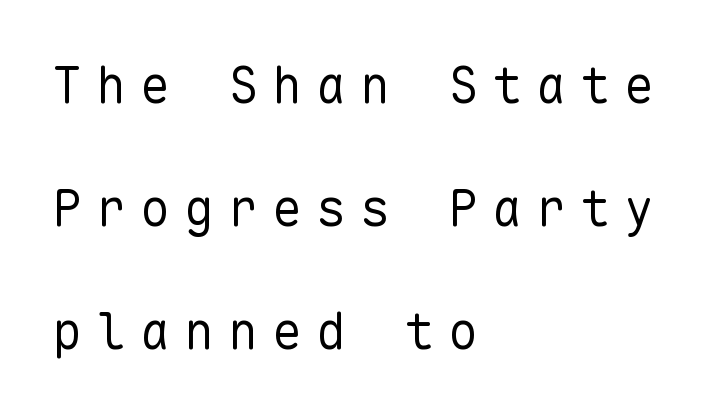
{"serif": "no", "italic": "no", "bold": "no", "weight": "regular", "width": "normal", "stroke_contrast": "low", "x_height": "medium", "monospaced": "yes", "underline": "no", "align": "left", "line_spacing": "loose", "line_spacing_ratio": 2.46, "letter_spacing": "wide", "letter_spacing_em": 0.28, "glyph_px": 50}
